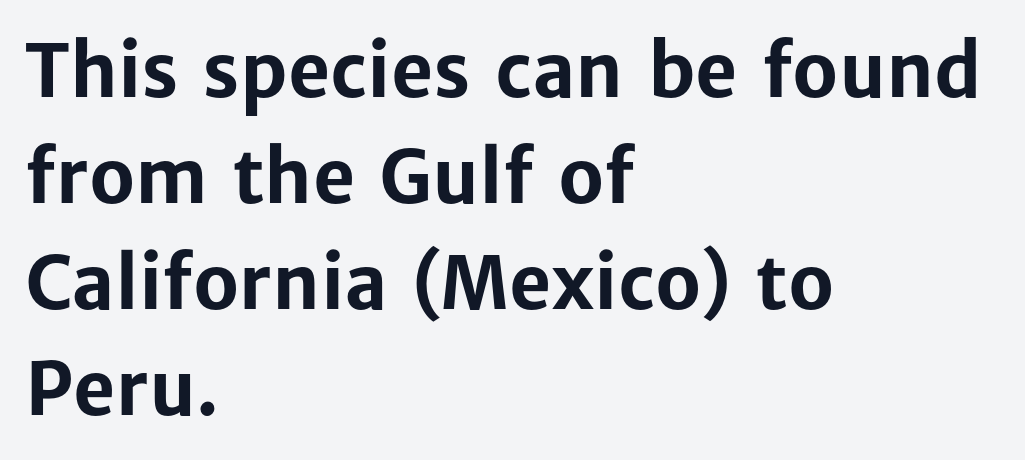
{"serif": "no", "italic": "no", "bold": "yes", "weight": "bold", "width": "normal", "stroke_contrast": "low", "x_height": "medium", "monospaced": "no", "underline": "no", "align": "left", "line_spacing": "normal", "line_spacing_ratio": 1.45, "letter_spacing": "normal", "letter_spacing_em": 0.0, "glyph_px": 73}
